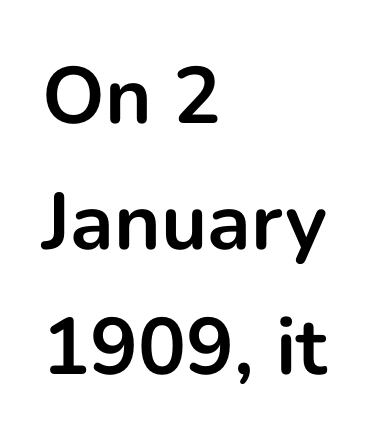
{"serif": "no", "italic": "no", "bold": "yes", "weight": "bold", "width": "normal", "stroke_contrast": "low", "x_height": "medium", "monospaced": "no", "underline": "no", "align": "left", "line_spacing": "normal", "line_spacing_ratio": 1.57, "letter_spacing": "normal", "letter_spacing_em": 0.0, "glyph_px": 80}
